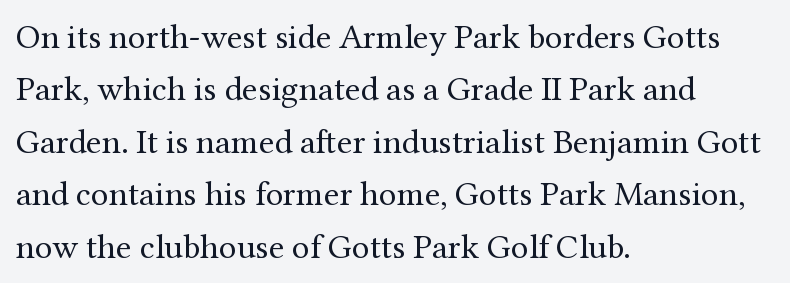
Stem width sits at or under what a default text font uses. Students, note that the glyphs here touch the page at normal intervals. The letters stand straight up with perfectly vertical stems. Quick note: underline off. Leading: standard.
